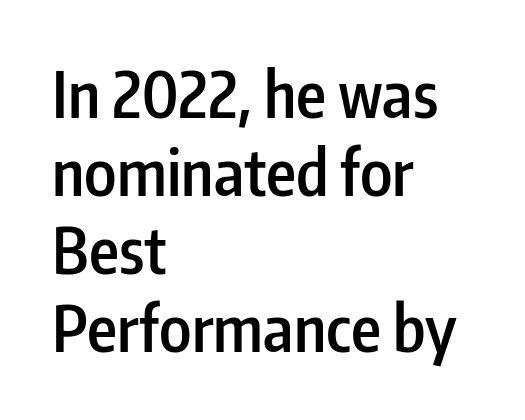
The image shows 64 px semibold, condensed sans-serif type, upright; set left-aligned, line spacing 1.22x, normal letter spacing, not underlined; low stroke contrast and a medium x-height.
